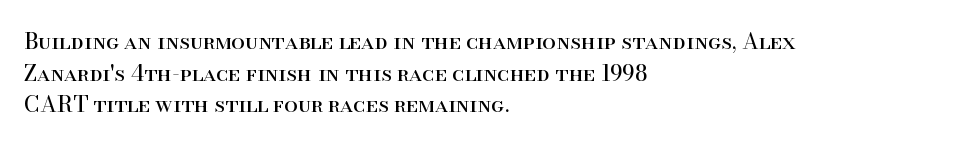
Ordinary non-slanted type is in use. Whoever set this chose a conventional vertical rhythm. Nothing unusual about the tracking: characters are spaced as the font intends. Every row of glyphs begins at an identical x-position on the left.
